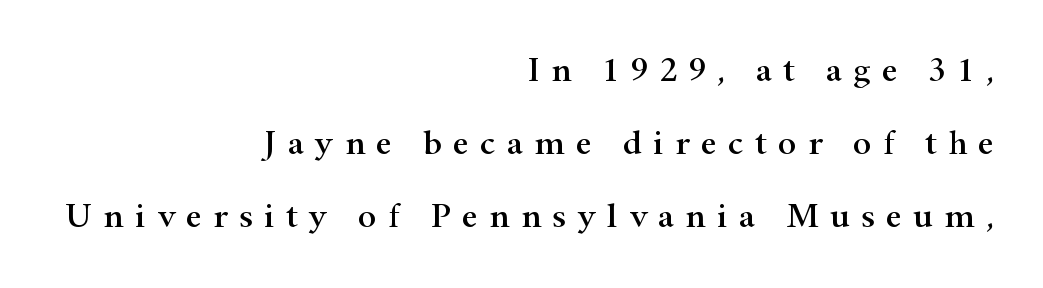
The image shows 35 px wide serif type, upright; set right-aligned, loose line spacing (2.09x), unusually wide letter spacing (+0.32 em), not underlined; high stroke contrast and a small x-height.
